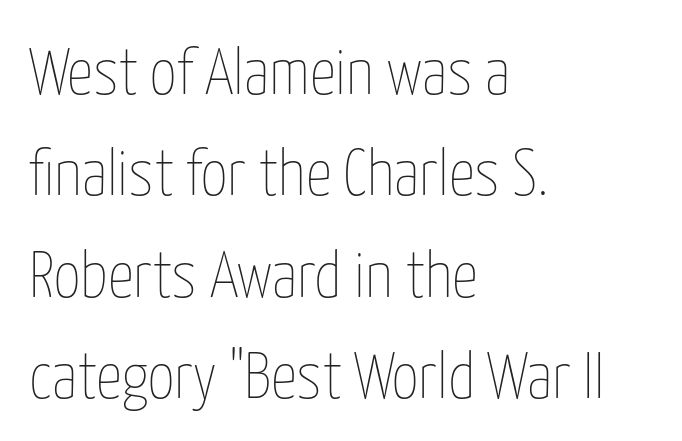
Character widths vary here, with narrow letters taking less room than wide ones. Is the letter spacing exaggerated? No — it looks like the ordinary default. Leftover space on each line is placed entirely after the last word. Nope, not italic — everything's standing straight.
